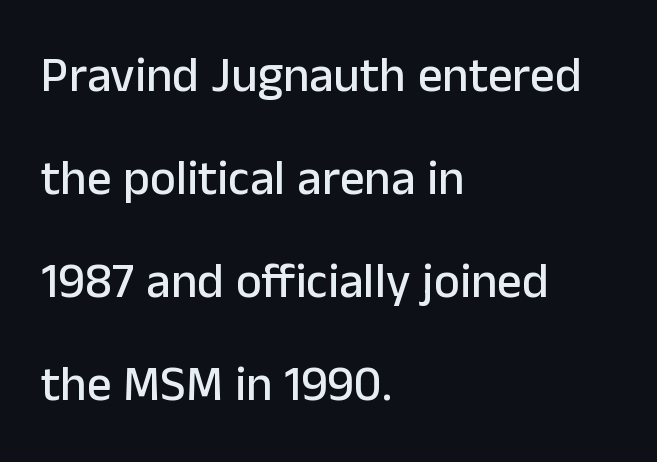
{"serif": "no", "italic": "no", "width": "normal", "stroke_contrast": "low", "x_height": "medium", "monospaced": "no", "underline": "no", "align": "left", "line_spacing": "loose", "line_spacing_ratio": 2.1, "letter_spacing": "normal", "letter_spacing_em": 0.0, "glyph_px": 49}
